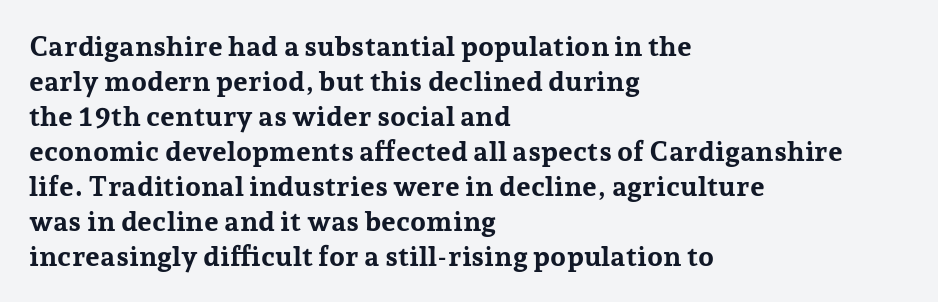
{"serif": "yes", "italic": "no", "bold": "yes", "weight": "bold", "width": "normal", "stroke_contrast": "low", "x_height": "medium", "monospaced": "no", "underline": "no", "align": "left", "line_spacing": "normal", "line_spacing_ratio": 1.25, "letter_spacing": "normal", "letter_spacing_em": 0.0, "glyph_px": 28}
